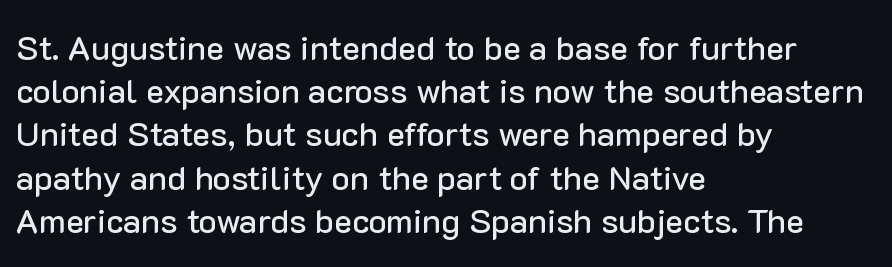
Q: Is the text italic (slanted)? A: No, it is upright.
Q: Is the typeface a serif or a sans-serif typeface? A: Sans-serif.
Q: Is the text underlined? A: No.
Q: How is the paragraph aligned? A: Left-aligned.
Q: Is the spacing between letters normal or unusually wide? A: Normal.
Q: Is the spacing between lines tight, normal or loose? A: Normal.
Q: Width (condensed, normal, or wide)? A: Normal.
Q: Stroke contrast? A: Low.
Q: x-height? A: Medium.
Q: Monospaced? A: No.
